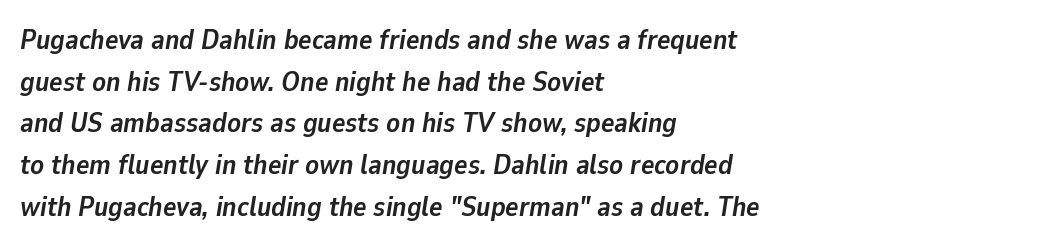
The designer left line spacing at the default. Nobody drew a line under any word here. A typesetter would call this proportional, since set widths differ per character. Notice how thick the strokes are: this is what a full bold looks like. Slant detected: the letters are inclined. The letterforms sit shoulder to shoulder at normal distance.
